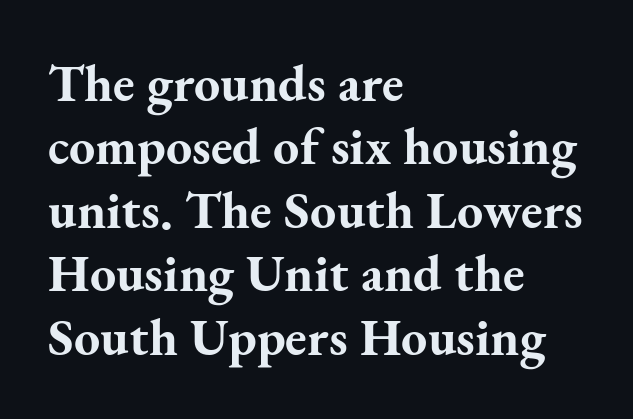
The image shows 52 px bold serif type, upright; set left-aligned, line spacing 1.22x, normal letter spacing, not underlined; medium stroke contrast and a small x-height.
